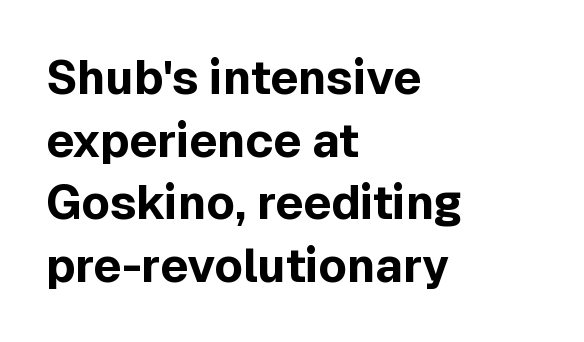
Type without underlining. Nobody touched the tracking dial on this one. No feet cap the strokes, marking this as sans-serif type. Do the characters align in a grid? No, the font is proportional. This block has exactly the height ordinary leading produces. Is there any slant? The stems are plumb.
